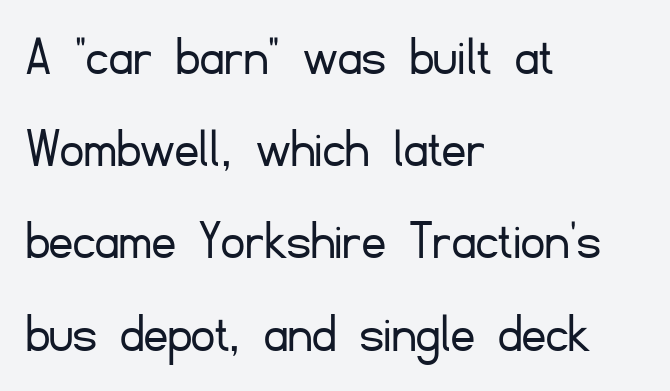
{"serif": "no", "italic": "no", "bold": "no", "weight": "light", "width": "normal", "stroke_contrast": "low", "x_height": "small", "monospaced": "no", "underline": "no", "align": "left", "line_spacing": "normal", "line_spacing_ratio": 1.59, "letter_spacing": "normal", "letter_spacing_em": 0.0, "glyph_px": 58}
